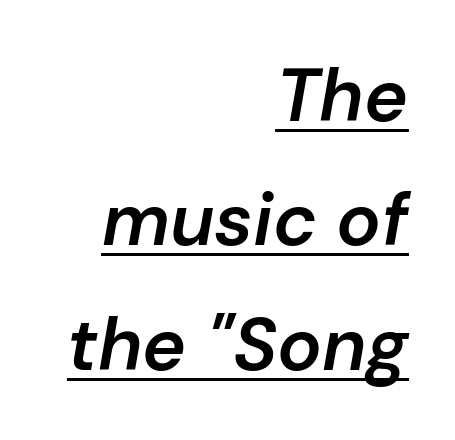
{"italic": "yes", "lean": "right", "slant_degrees": 10, "bold": "semi", "weight": "semibold", "width": "normal", "stroke_contrast": "low", "x_height": "medium", "monospaced": "no", "underline": "yes", "align": "right", "line_spacing": "normal", "line_spacing_ratio": 1.68, "letter_spacing": "normal", "letter_spacing_em": 0.0, "glyph_px": 74}
